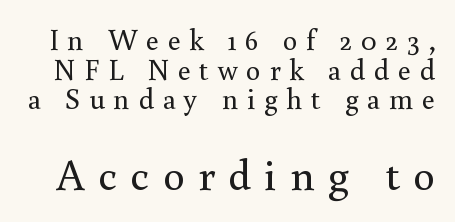
The image shows 44 px regular-weight serif type, upright; set tight line spacing (1.02x), unusually wide letter spacing (+0.3 em), not underlined; the second (bottom) block is 1.52x larger; a small x-height.
